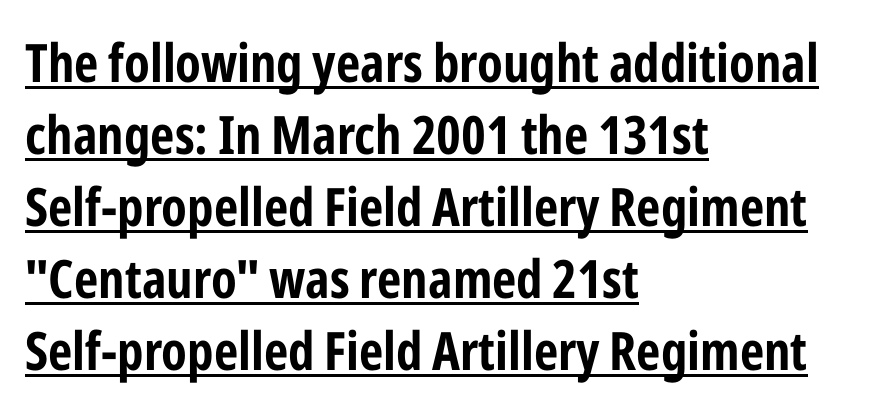
{"serif": "no", "italic": "no", "bold": "yes", "weight": "bold", "width": "condensed", "stroke_contrast": "low", "x_height": "medium", "monospaced": "no", "underline": "yes", "align": "left", "line_spacing": "normal", "line_spacing_ratio": 1.36, "letter_spacing": "normal", "letter_spacing_em": 0.0, "glyph_px": 53}
